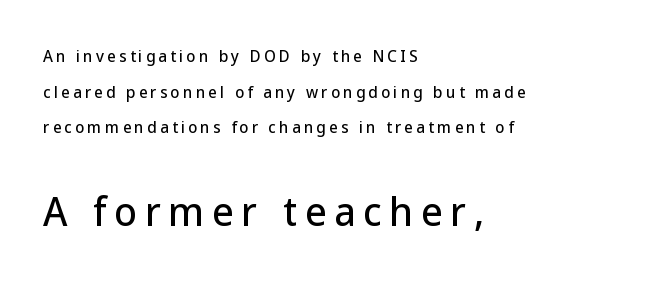
{"serif": "no", "italic": "no", "width": "normal", "stroke_contrast": "low", "x_height": "medium", "monospaced": "no", "underline": "no", "align": "left", "line_spacing": "loose", "line_spacing_ratio": 2.38, "letter_spacing": "wide", "letter_spacing_em": 0.21, "larger_block": "second", "size_ratio": 2.47, "glyph_px": 37}
